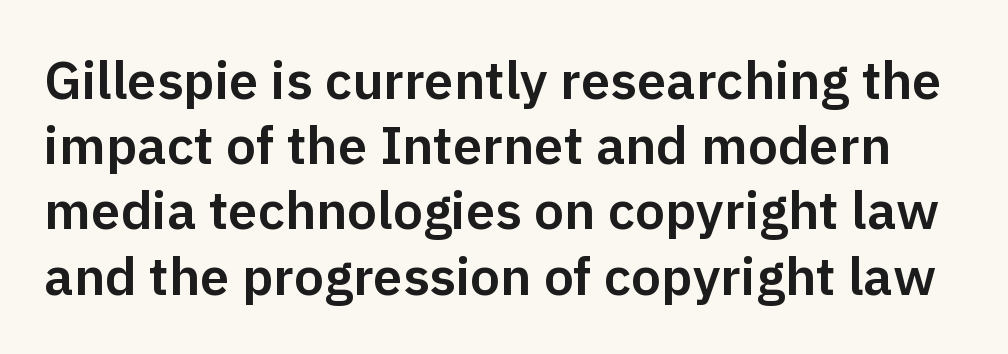
The image shows 53 px sans-serif type, upright; set line spacing 1.23x, normal letter spacing, not underlined; low stroke contrast and a medium x-height.
